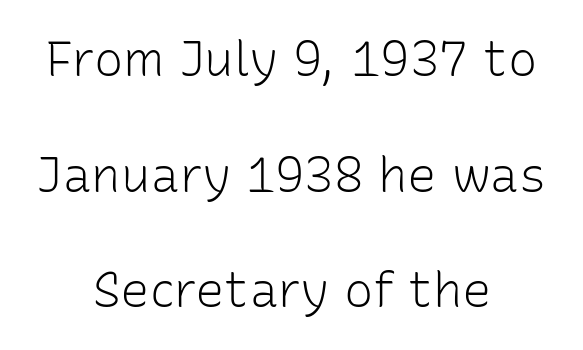
Glance below the letters and you will spot only blank space. Here the designer chose a conventional face with non-uniform glyph widths. The line-height multiplier appears high, well above default. Observe the absence of serifs on each vertical stroke in this sample. This rendering leaves character spacing at its baseline value.
